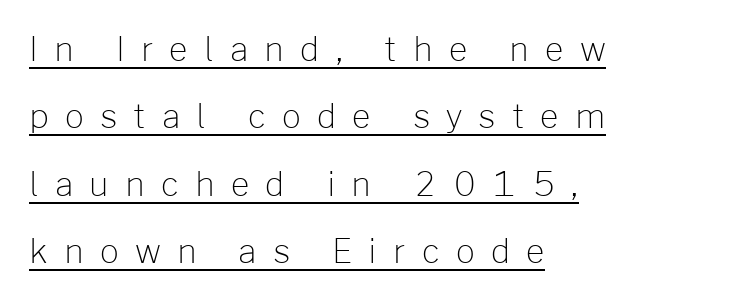
Q: Is the text bold? A: No.
Q: Is the text italic (slanted)? A: No, it is upright.
Q: Is the typeface a serif or a sans-serif typeface? A: Sans-serif.
Q: Is the text underlined? A: Yes.
Q: How is the paragraph aligned? A: Left-aligned.
Q: Is the spacing between letters normal or unusually wide? A: Unusually wide.
Q: Is the spacing between lines tight, normal or loose? A: Loose.
Q: Width (condensed, normal, or wide)? A: Normal.
Q: Stroke contrast? A: Low.
Q: x-height? A: Medium.
Q: Monospaced? A: No.
